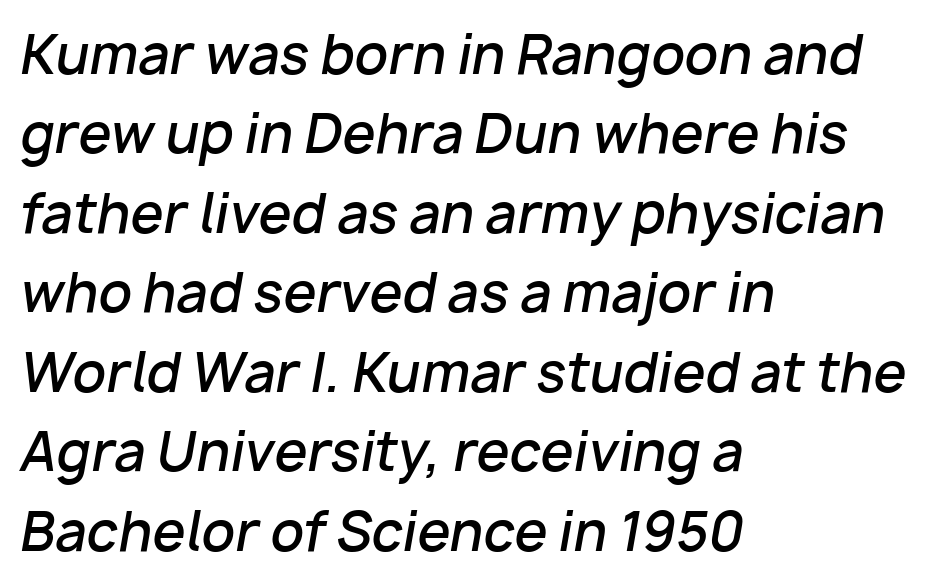
The image shows 53 px semibold type, italic (leaning right); set left-aligned, normal line spacing (1.5x), normal letter spacing, not underlined; low stroke contrast and a medium x-height.
